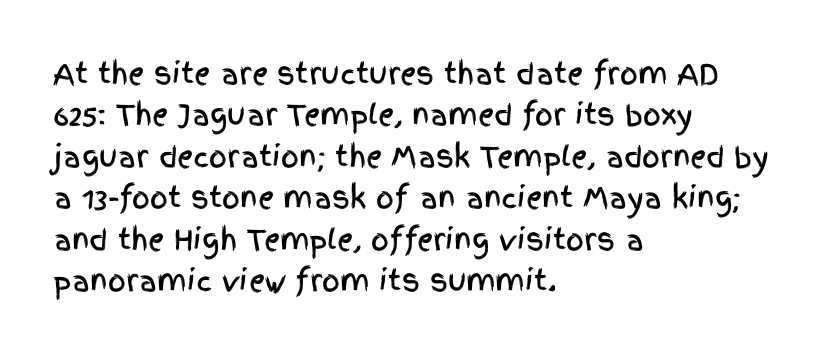
Layout note: lines flush left. Observe the ordinary spacing: letters are neighbours, not strangers. Decoration check: the copy has no underline. The specimen reads as upright at a glance.
